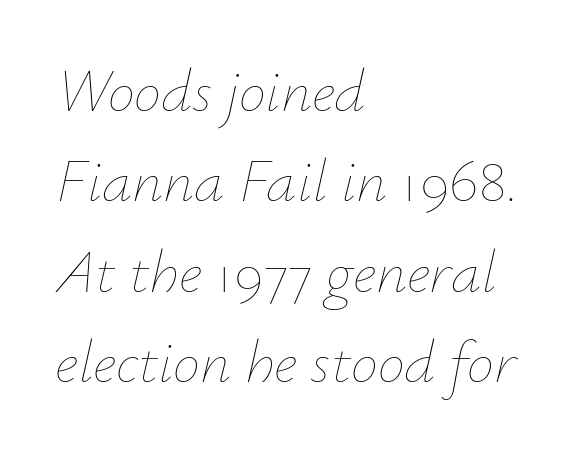
Q: Is the text bold? A: No.
Q: Is the text italic (slanted)? A: Yes, it leans right by about 12 degrees.
Q: Is the text underlined? A: No.
Q: How is the paragraph aligned? A: Left-aligned.
Q: Is the spacing between letters normal or unusually wide? A: Normal.
Q: Is the spacing between lines tight, normal or loose? A: Normal.
Q: Width (condensed, normal, or wide)? A: Normal.
Q: Stroke contrast? A: Low.
Q: x-height? A: Small.
Q: Monospaced? A: No.
